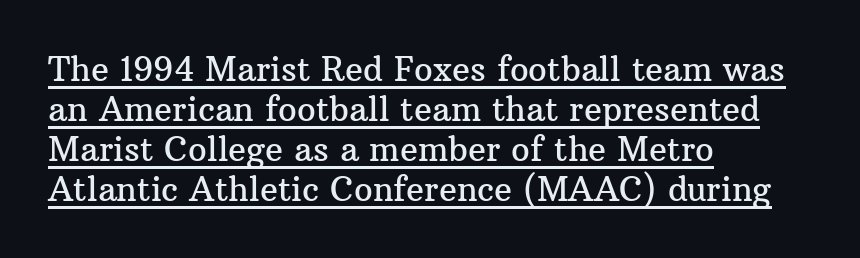
{"serif": "yes", "italic": "no", "width": "normal", "stroke_contrast": "medium", "x_height": "medium", "monospaced": "no", "underline": "yes", "align": "left", "line_spacing_ratio": 1.21, "letter_spacing": "normal", "letter_spacing_em": 0.0, "glyph_px": 33}
